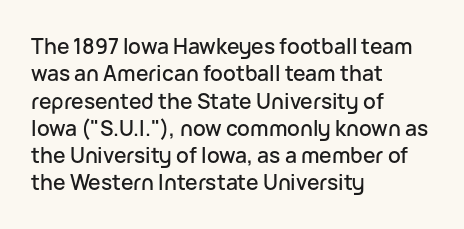
{"italic": "no", "underline": "no", "align": "left", "line_spacing": "normal", "line_spacing_ratio": 1.3, "letter_spacing": "normal", "letter_spacing_em": 0.0, "glyph_px": 21}
